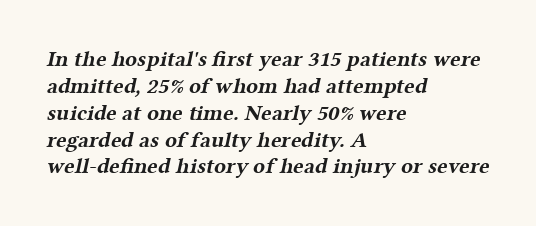
{"bold": "yes", "underline": "no", "align": "left", "line_spacing_ratio": 1.22, "letter_spacing": "normal", "letter_spacing_em": 0.0, "glyph_px": 22}
